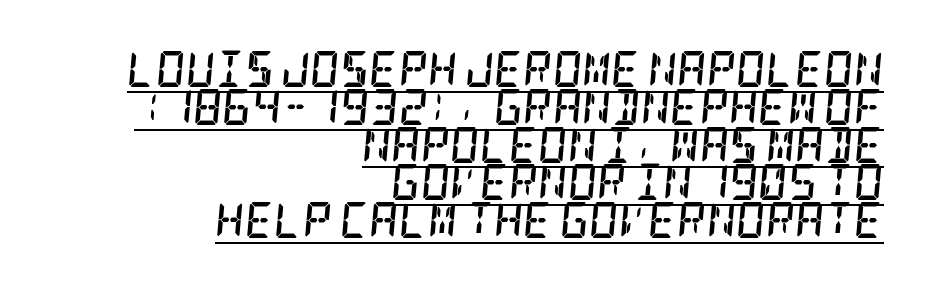
The image shows 36 px semibold, condensed serif type, italic (leaning right); set right-aligned, tight line spacing (1.05x), normal letter spacing, underlined; low stroke contrast and a large x-height.
